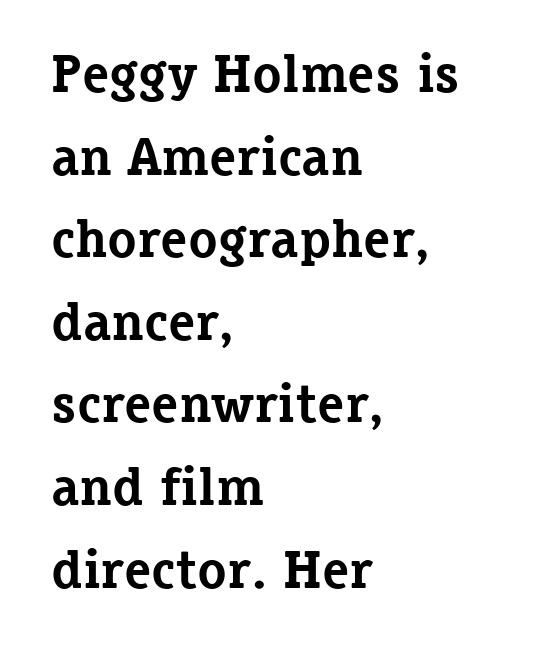
Q: Is the text bold? A: Yes.
Q: Is the text italic (slanted)? A: No, it is upright.
Q: Is the typeface a serif or a sans-serif typeface? A: Serif.
Q: Is the text underlined? A: No.
Q: How is the paragraph aligned? A: Left-aligned.
Q: Is the spacing between letters normal or unusually wide? A: Normal.
Q: Is the spacing between lines tight, normal or loose? A: Normal.
Q: Width (condensed, normal, or wide)? A: Normal.
Q: Stroke contrast? A: Low.
Q: x-height? A: Medium.
Q: Monospaced? A: No.
